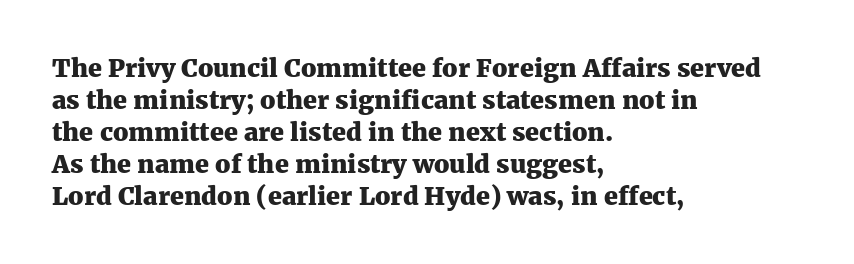
{"italic": "no", "bold": "yes", "underline": "no", "align": "left", "line_spacing": "normal", "line_spacing_ratio": 1.28, "letter_spacing": "normal", "letter_spacing_em": 0.0, "glyph_px": 25}
